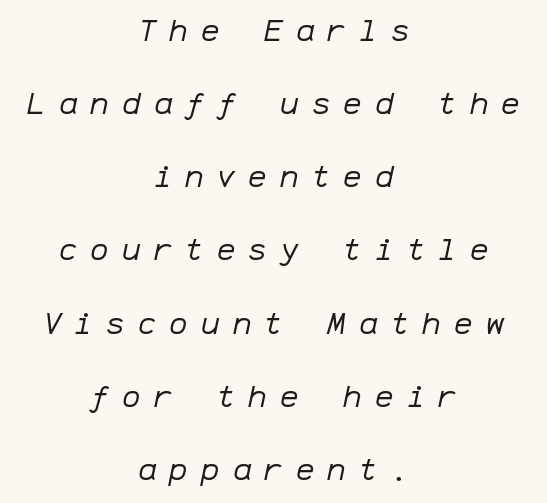
{"italic": "yes", "lean": "right", "slant_degrees": 12, "bold": "no", "weight": "regular", "width": "normal", "stroke_contrast": "low", "x_height": "medium", "monospaced": "yes", "underline": "no", "align": "center", "line_spacing": "loose", "line_spacing_ratio": 2.36, "letter_spacing": "wide", "letter_spacing_em": 0.42, "glyph_px": 31}
